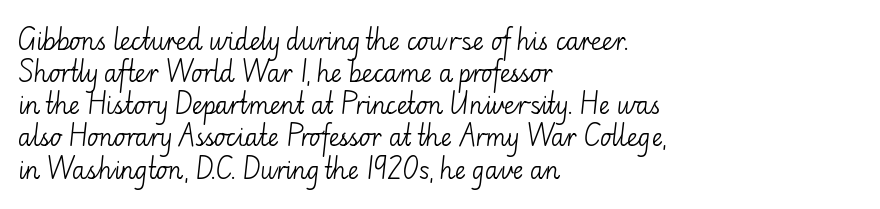
{"bold": "no", "underline": "no", "align": "left", "line_spacing": "normal", "line_spacing_ratio": 1.34, "letter_spacing": "normal", "letter_spacing_em": 0.0, "glyph_px": 24}
